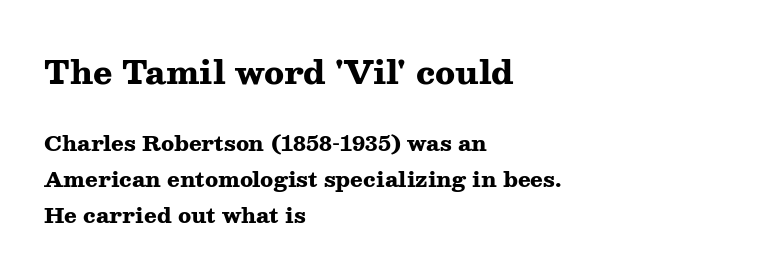
{"serif": "yes", "italic": "no", "bold": "yes", "weight": "heavy", "width": "wide", "stroke_contrast": "medium", "x_height": "medium", "monospaced": "no", "underline": "no", "align": "left", "line_spacing_ratio": 1.71, "letter_spacing": "normal", "letter_spacing_em": 0.0, "larger_block": "first", "size_ratio": 1.52, "glyph_px": 32}
